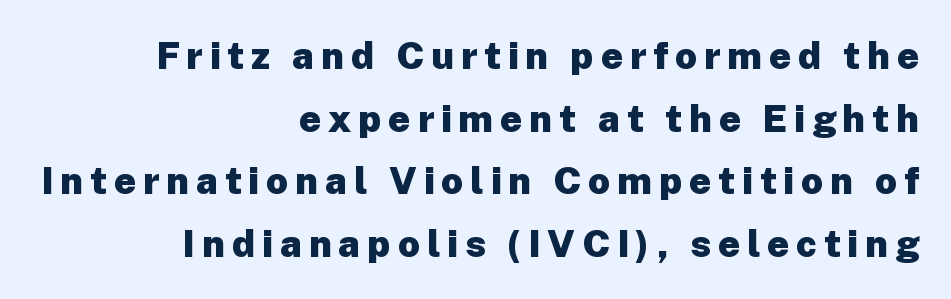
The line-height multiplier appears to be the usual default. Heavy, bold letterforms. The face used here is proportionally spaced, like ordinary book or web type. When letters stand straight like this, we call the style roman or upright.
